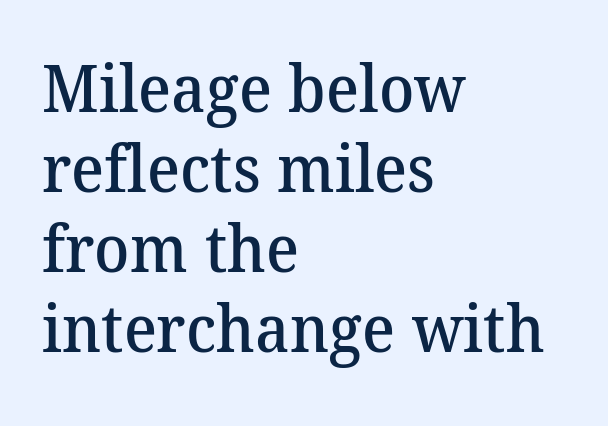
Words appear dense and cohesive because spacing is normal. The compositor pushed each line to the left boundary. Each row of text sits above clean, open space. Typographically, this falls in the serif category. Think of a printed novel: that variable character pitch is what you see here.
